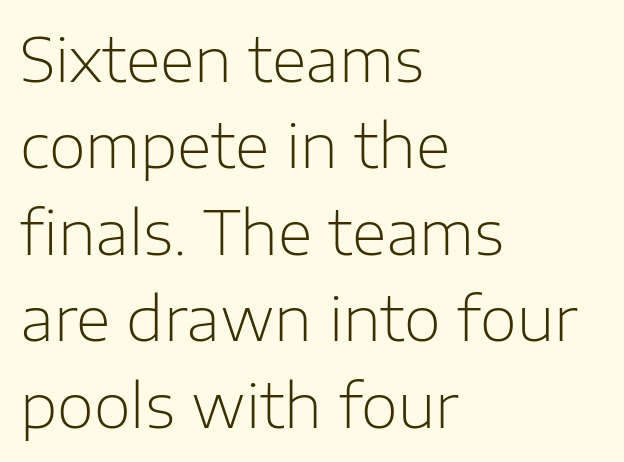
Quick note: interline space is typical. Ascenders rise straight up at ninety degrees. Every row of glyphs begins at an identical x-position on the left. This reads as an unemphasized weight, regular at the heaviest. Descender tails drop into unmarked territory.
